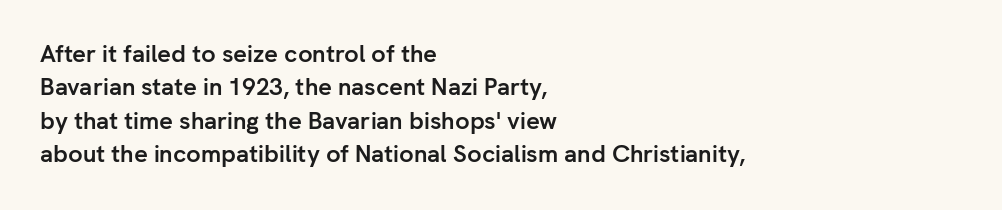
{"italic": "no", "bold": "yes", "underline": "no", "align": "left", "line_spacing": "normal", "line_spacing_ratio": 1.39, "letter_spacing": "normal", "letter_spacing_em": 0.0, "glyph_px": 24}
